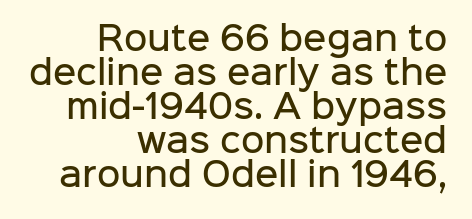
Bare-footed words on every line. No italicization has been applied; the sample stays upright. Is the type bold? Partly — it's a semibold, heavier than regular but not fully bold. The passage shown has conventional tracking throughout. I'd call this a sans setting — the letters go barefoot.
